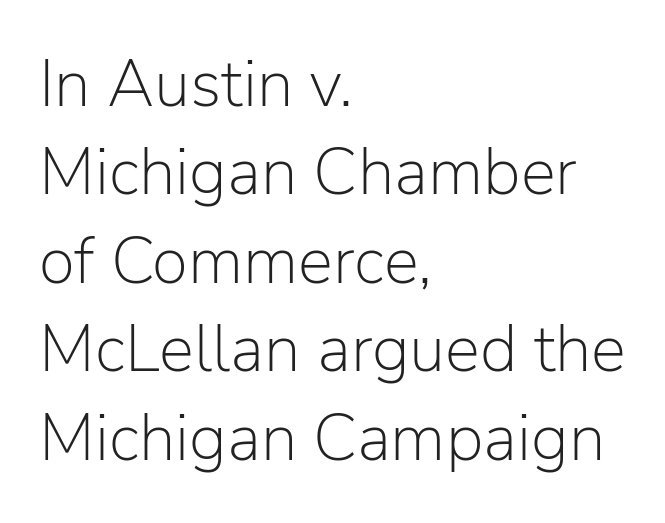
Q: Is the text bold? A: No.
Q: Is the text italic (slanted)? A: No, it is upright.
Q: Is the typeface a serif or a sans-serif typeface? A: Sans-serif.
Q: Is the text underlined? A: No.
Q: How is the paragraph aligned? A: Left-aligned.
Q: Is the spacing between letters normal or unusually wide? A: Normal.
Q: Is the spacing between lines tight, normal or loose? A: Normal.
Q: Width (condensed, normal, or wide)? A: Normal.
Q: Stroke contrast? A: Low.
Q: x-height? A: Medium.
Q: Monospaced? A: No.
